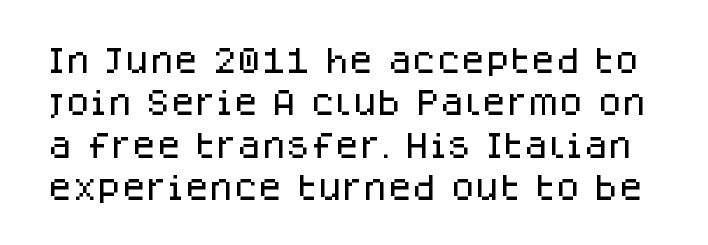
Q: Is the text italic (slanted)? A: No, it is upright.
Q: Is the typeface a serif or a sans-serif typeface? A: Sans-serif.
Q: Is the text underlined? A: No.
Q: Is the spacing between letters normal or unusually wide? A: Normal.
Q: Is the spacing between lines tight, normal or loose? A: Normal.
Q: Width (condensed, normal, or wide)? A: Normal.
Q: Stroke contrast? A: Low.
Q: x-height? A: Large.
Q: Monospaced? A: No.
